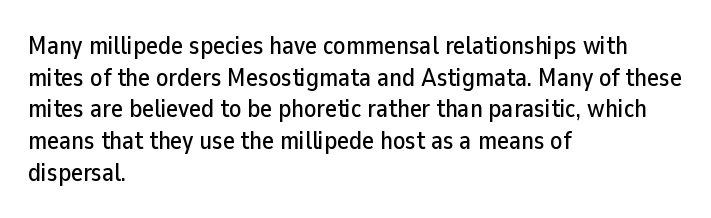
The image shows 25 px text type, upright; set left-aligned, normal line spacing (1.27x), normal letter spacing, not underlined.
